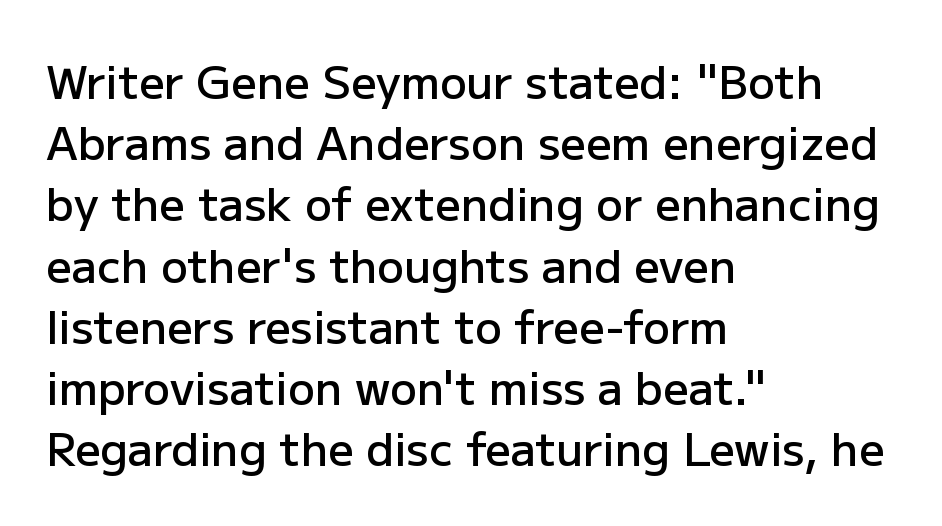
The image shows 45 px semibold sans-serif type, upright; set left-aligned, normal line spacing (1.36x), normal letter spacing, not underlined; low stroke contrast and a medium x-height.
